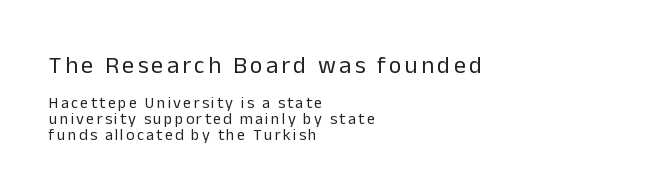
{"italic": "no", "bold": "no", "underline": "no", "align": "left", "line_spacing": "tight", "line_spacing_ratio": 1.0, "larger_block": "first", "size_ratio": 1.5, "glyph_px": 24}
